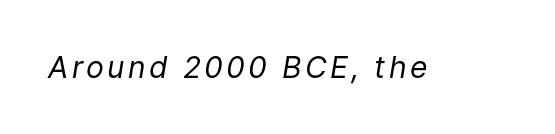
Q: Is the text bold? A: No.
Q: Is the text italic (slanted)? A: Yes, it leans right by about 9 degrees.
Q: Is the text underlined? A: No.
Q: Width (condensed, normal, or wide)? A: Normal.
Q: Stroke contrast? A: Low.
Q: x-height? A: Medium.
Q: Monospaced? A: No.
